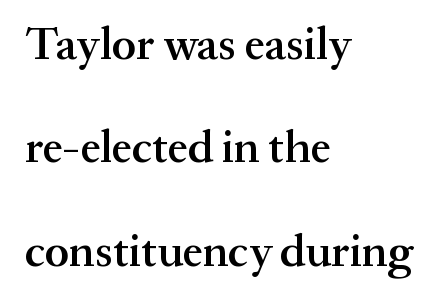
The lettering stays uniformly vertical, giving the passage a roman look. Classification — serif. Left-aligned paragraph, ragged on the right. Do the characters align in a grid? No, the font is proportional.
